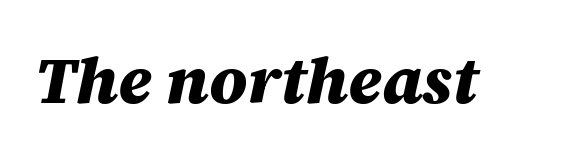
The image shows 65 px heavy type, italic (leaning right); set normal letter spacing, not underlined; medium stroke contrast and a large x-height.
